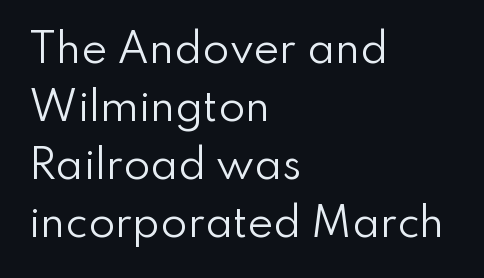
The space beneath each line is pristine and unruled. Where is the straight margin? On the left. Here the designer chose a conventional face with non-uniform glyph widths. The weight tops out at a normal text grade. Check where the strokes stop: nothing finishes them off — pure sans.
